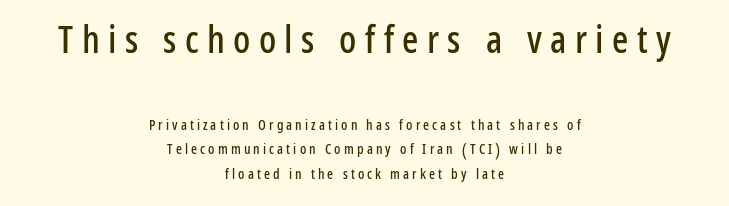
Caption: multi-line text, centered on the measure. This is roman type, the default non-slanted kind. Words float on clear page, feet unadorned. Scale decreases going downward across the two blocks.
